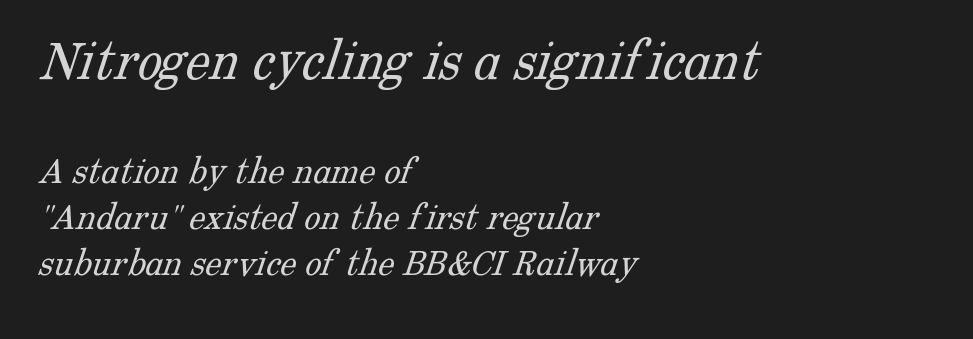
The image shows 61 px light serif type; set left-aligned, tight line spacing (1.13x), normal letter spacing, not underlined; the first (top) block is 1.49x larger; low stroke contrast and a medium x-height.
